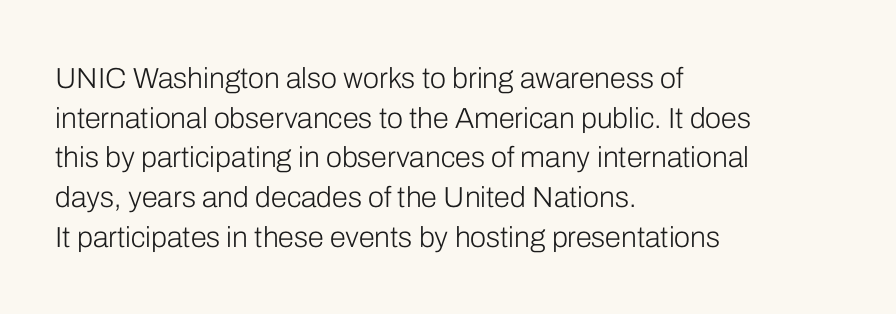
Q: Is the text bold? A: No.
Q: Is the text italic (slanted)? A: No, it is upright.
Q: Is the typeface a serif or a sans-serif typeface? A: Sans-serif.
Q: Is the text underlined? A: No.
Q: How is the paragraph aligned? A: Left-aligned.
Q: Is the spacing between letters normal or unusually wide? A: Normal.
Q: Is the spacing between lines tight, normal or loose? A: Normal.
Q: Width (condensed, normal, or wide)? A: Normal.
Q: Stroke contrast? A: Low.
Q: x-height? A: Medium.
Q: Monospaced? A: No.
